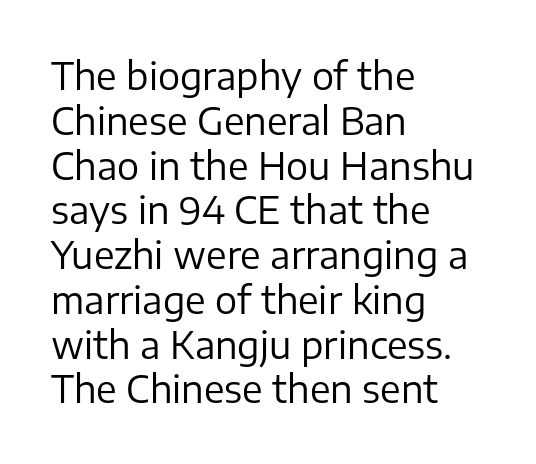
{"serif": "no", "italic": "no", "bold": "no", "weight": "regular", "width": "normal", "stroke_contrast": "low", "x_height": "medium", "monospaced": "no", "underline": "no", "align": "left", "line_spacing_ratio": 1.21, "letter_spacing": "normal", "letter_spacing_em": 0.0, "glyph_px": 37}
